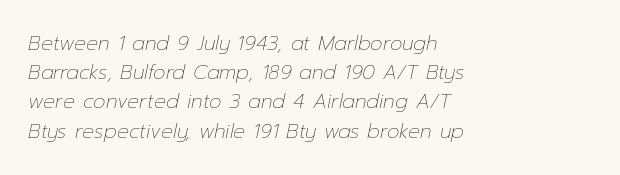
Baseline-to-baseline distance is the conventional proportion of letter height. On a weight scale, this lands at 450 or below. Does extra space separate the letters? No, they use regular spacing. One-word summary of the alignment: left.
